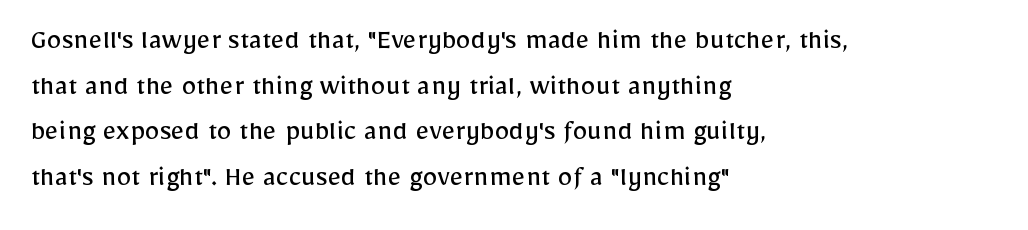
Q: Is the text bold? A: No.
Q: Is the text italic (slanted)? A: No, it is upright.
Q: Is the typeface a serif or a sans-serif typeface? A: Sans-serif.
Q: Is the text underlined? A: No.
Q: How is the paragraph aligned? A: Left-aligned.
Q: Is the spacing between letters normal or unusually wide? A: Normal.
Q: Is the spacing between lines tight, normal or loose? A: Normal.
Q: Width (condensed, normal, or wide)? A: Normal.
Q: Stroke contrast? A: Low.
Q: x-height? A: Medium.
Q: Monospaced? A: No.
